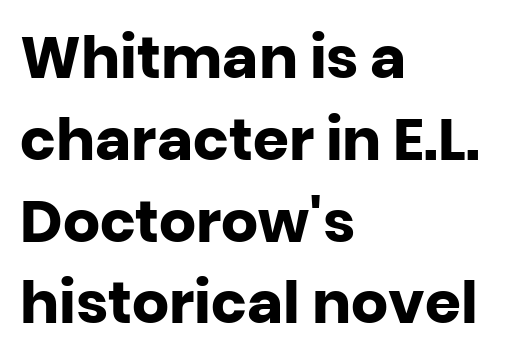
Q: Is the text bold? A: Yes.
Q: Is the text italic (slanted)? A: No, it is upright.
Q: Is the typeface a serif or a sans-serif typeface? A: Sans-serif.
Q: Is the text underlined? A: No.
Q: How is the paragraph aligned? A: Left-aligned.
Q: Is the spacing between letters normal or unusually wide? A: Normal.
Q: Is the spacing between lines tight, normal or loose? A: Normal.
Q: Width (condensed, normal, or wide)? A: Normal.
Q: Stroke contrast? A: Low.
Q: x-height? A: Large.
Q: Monospaced? A: No.
